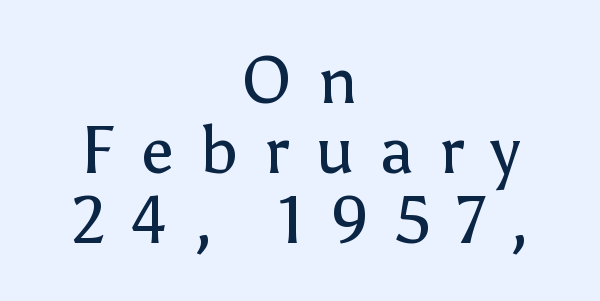
{"serif": "no", "italic": "no", "bold": "no", "weight": "regular", "width": "normal", "stroke_contrast": "low", "x_height": "medium", "monospaced": "no", "underline": "no", "align": "center", "line_spacing": "tight", "line_spacing_ratio": 1.06, "letter_spacing": "wide", "letter_spacing_em": 0.39, "glyph_px": 66}
